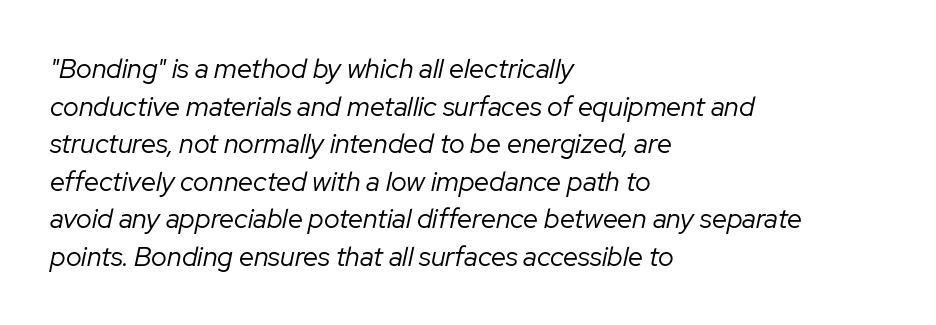
{"italic": "yes", "lean": "right", "slant_degrees": 12, "bold": "no", "underline": "no", "align": "left", "line_spacing": "normal", "line_spacing_ratio": 1.39, "letter_spacing": "normal", "letter_spacing_em": 0.0, "glyph_px": 27}
